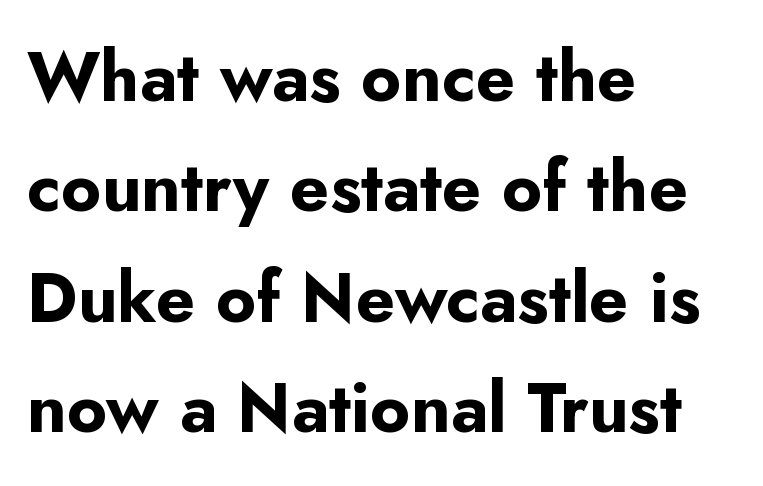
The image shows 69 px bold sans-serif type, upright; set left-aligned, normal line spacing (1.6x), normal letter spacing, not underlined; low stroke contrast and a small x-height.
